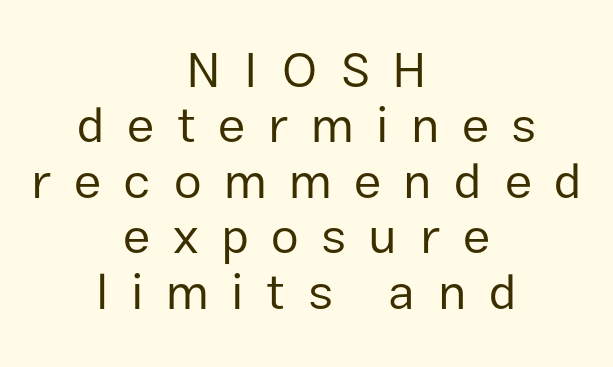
The image shows 50 px regular-weight sans-serif type, upright; set centered, tight line spacing (1.11x), unusually wide letter spacing (+0.45 em), not underlined; low stroke contrast and a medium x-height.
